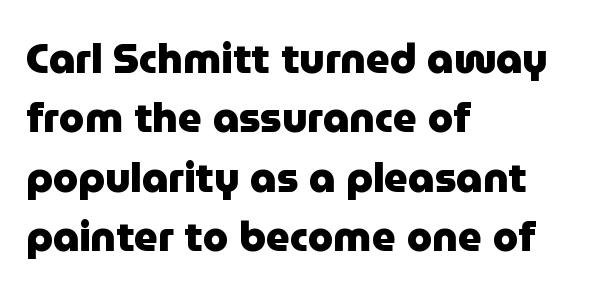
The image shows 41 px heavy sans-serif type, upright; set left-aligned, normal line spacing (1.45x), normal letter spacing, not underlined; low stroke contrast and a medium x-height.
